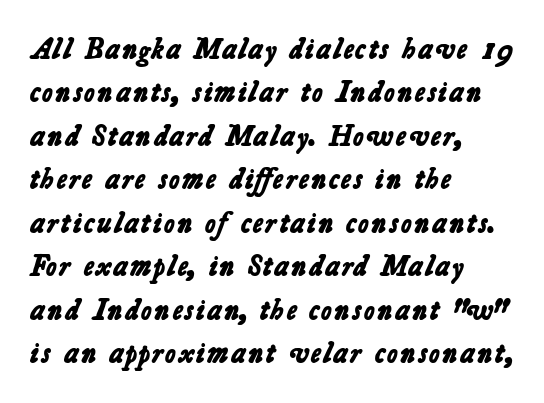
Q: Is the text bold? A: Yes.
Q: Is the typeface a serif or a sans-serif typeface? A: Sans-serif.
Q: Is the text underlined? A: No.
Q: How is the paragraph aligned? A: Left-aligned.
Q: Is the spacing between letters normal or unusually wide? A: Normal.
Q: Is the spacing between lines tight, normal or loose? A: Normal.
Q: Width (condensed, normal, or wide)? A: Normal.
Q: Stroke contrast? A: Low.
Q: x-height? A: Medium.
Q: Monospaced? A: No.
